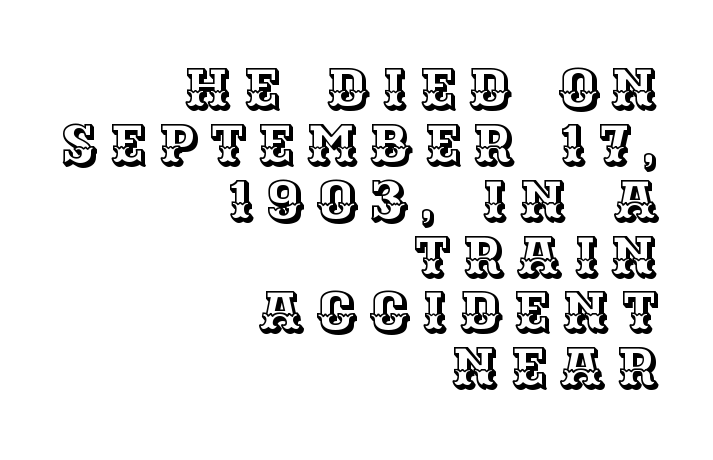
The image shows 57 px text type, upright; set right-aligned, tight line spacing (0.98x), unusually wide letter spacing (+0.2 em), not underlined; a large x-height.
